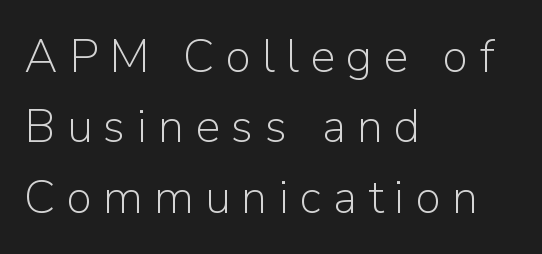
The image shows 47 px light sans-serif type, upright; set left-aligned, normal line spacing (1.5x), unusually wide letter spacing (+0.24 em), not underlined; low stroke contrast and a medium x-height.
